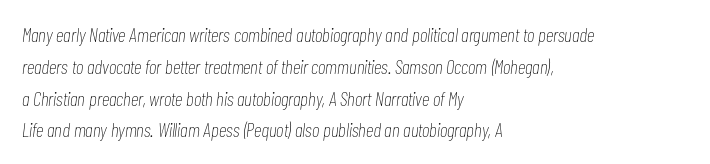
Q: Is the text bold? A: No.
Q: Is the text italic (slanted)? A: Yes, it leans right by about 7 degrees.
Q: Is the text underlined? A: No.
Q: How is the paragraph aligned? A: Left-aligned.
Q: Is the spacing between letters normal or unusually wide? A: Normal.
Q: Is the spacing between lines tight, normal or loose? A: Normal.
